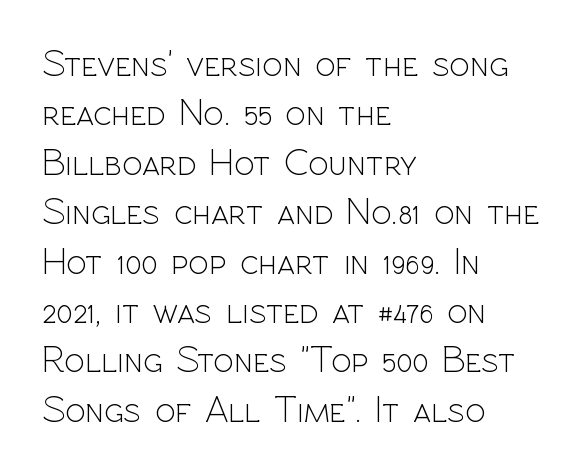
{"serif": "no", "italic": "no", "bold": "no", "weight": "light", "width": "normal", "x_height": "medium", "monospaced": "no", "underline": "no", "align": "left", "line_spacing": "normal", "line_spacing_ratio": 1.3, "letter_spacing": "normal", "letter_spacing_em": 0.0, "glyph_px": 38}
